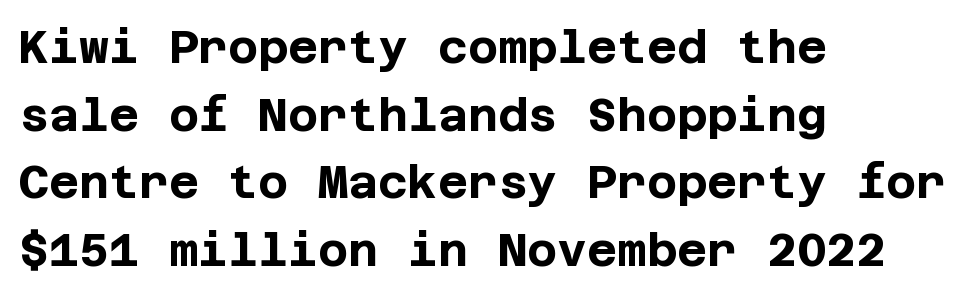
In terms of letterform style, serifs are entirely absent. Regarding leading, the lines here are spaced in the standard way. Casual observation: everything's shoved over to the left. The letters are bold, with thick, heavy strokes. Words appear dense and cohesive because spacing is normal. Nope, not italic — everything's standing straight.
